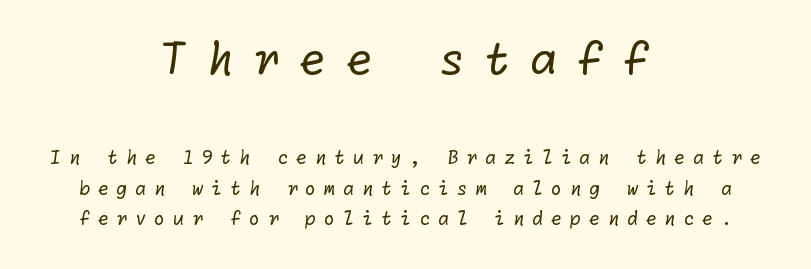
Q: Is the text bold? A: No.
Q: Is the typeface a serif or a sans-serif typeface? A: Sans-serif.
Q: Is the text underlined? A: No.
Q: How is the paragraph aligned? A: Centered.
Q: Is the spacing between letters normal or unusually wide? A: Unusually wide.
Q: Is the spacing between lines tight, normal or loose? A: Normal.
Q: Which block of text is set in a larger size, the first (top) or the second (bottom)? A: The first (top) one.
Q: Width (condensed, normal, or wide)? A: Normal.
Q: Stroke contrast? A: Low.
Q: x-height? A: Medium.
